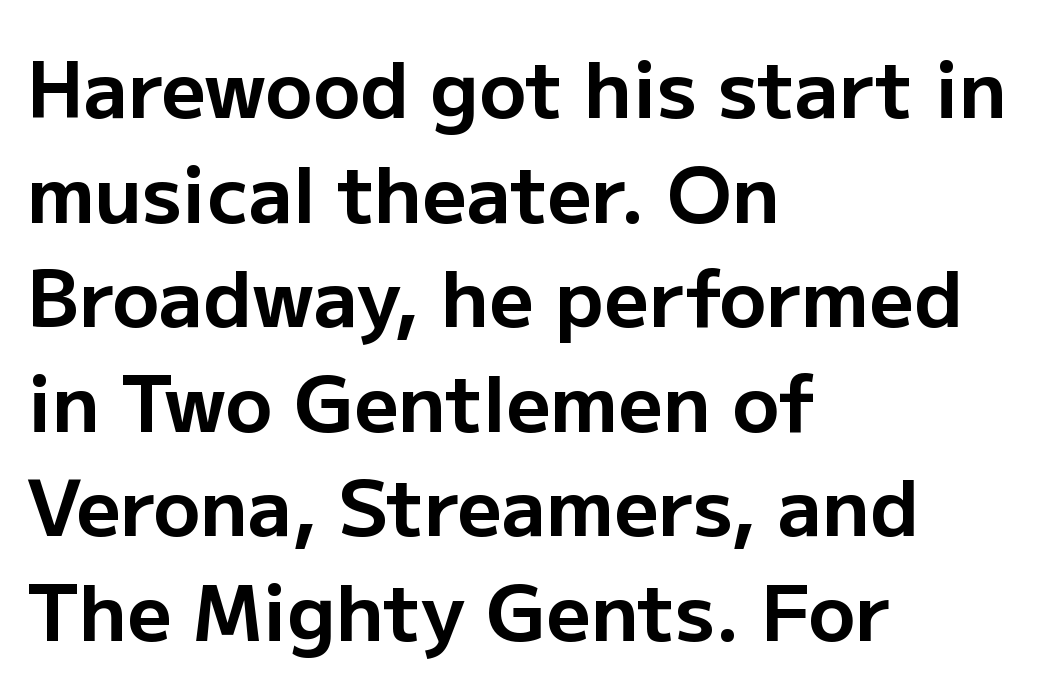
{"serif": "no", "italic": "no", "bold": "yes", "weight": "bold", "width": "normal", "stroke_contrast": "low", "x_height": "medium", "monospaced": "no", "underline": "no", "align": "left", "line_spacing": "normal", "line_spacing_ratio": 1.34, "letter_spacing": "normal", "letter_spacing_em": 0.0, "glyph_px": 78}
